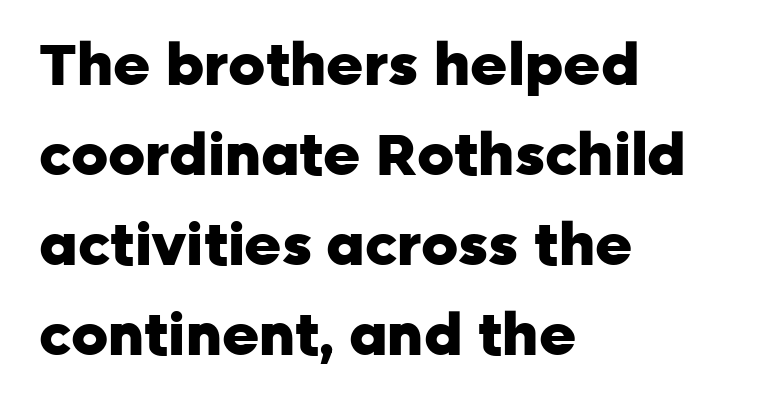
The typography opts for an upright posture over an oblique one. The strip under each line holds only bare page. Each new line begins a customary step beneath the previous one. Does the type have serifs? No, each stem ends abruptly. There is no visible air inserted between adjacent glyphs.
